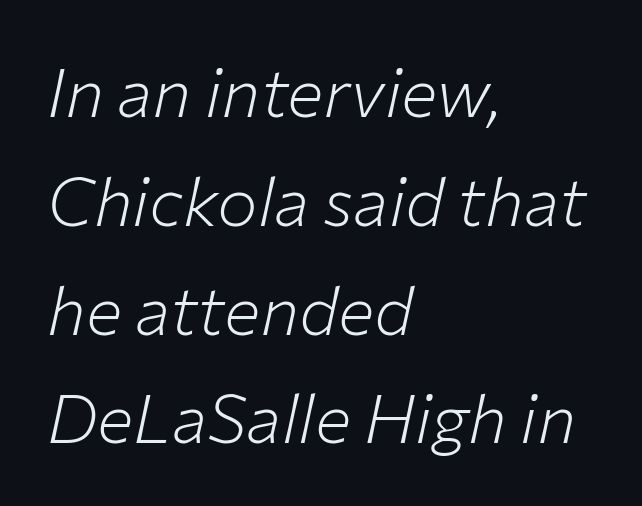
The image shows 68 px light type, italic (leaning right); set left-aligned, normal line spacing (1.6x), normal letter spacing, not underlined; low stroke contrast and a medium x-height.
